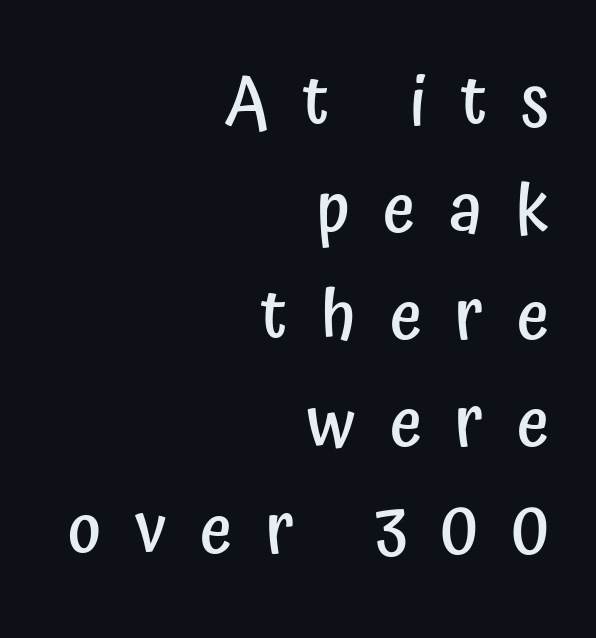
The image shows 70 px semibold, condensed sans-serif type, upright; set right-aligned, normal line spacing (1.53x), unusually wide letter spacing (+0.48 em), not underlined; low stroke contrast and a medium x-height.
